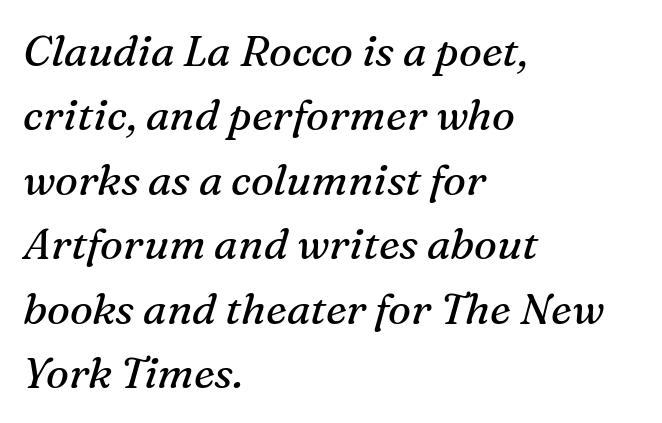
How are the letters spaced? Ordinarily, with no added tracking. Whoever set this chose a conventional vertical rhythm. The face used here is proportionally spaced, like ordinary book or web type. Characters are canted at an angle relative to the baseline's perpendicular. The passage is arranged the way most books set body copy — flush left.
